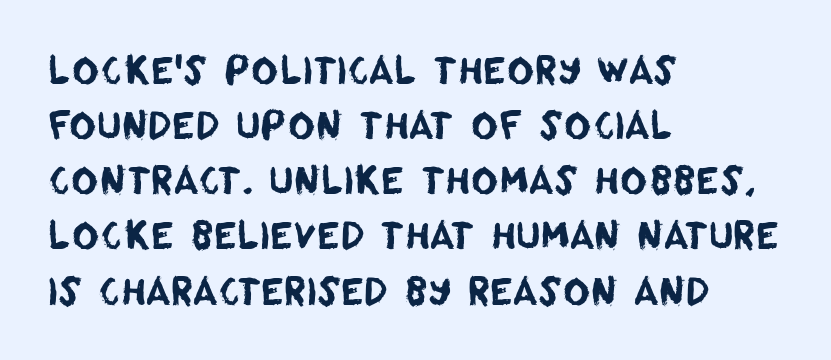
{"serif": "no", "width": "normal", "stroke_contrast": "low", "x_height": "large", "monospaced": "no", "underline": "no", "align": "left", "line_spacing": "normal", "line_spacing_ratio": 1.49, "letter_spacing": "normal", "letter_spacing_em": 0.0, "glyph_px": 37}
